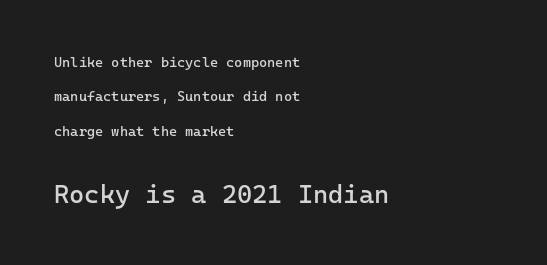
{"italic": "no", "bold": "no", "underline": "no", "align": "left", "line_spacing": "loose", "line_spacing_ratio": 2.46, "letter_spacing": "normal", "letter_spacing_em": 0.0, "larger_block": "second", "size_ratio": 1.86, "glyph_px": 26}
